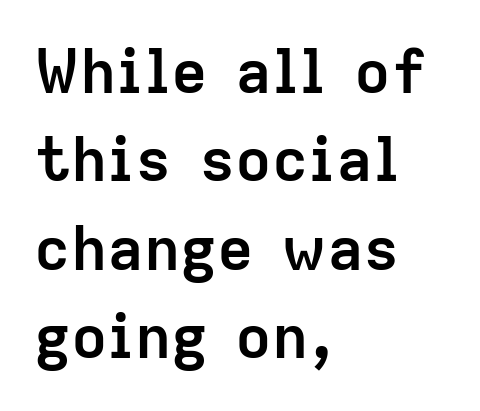
Q: Is the text bold? A: Yes.
Q: Is the text italic (slanted)? A: No, it is upright.
Q: Is the typeface a serif or a sans-serif typeface? A: Sans-serif.
Q: Is the text underlined? A: No.
Q: How is the paragraph aligned? A: Left-aligned.
Q: Is the spacing between letters normal or unusually wide? A: Normal.
Q: Is the spacing between lines tight, normal or loose? A: Normal.
Q: Width (condensed, normal, or wide)? A: Normal.
Q: Stroke contrast? A: Low.
Q: x-height? A: Medium.
Q: Monospaced? A: No.
